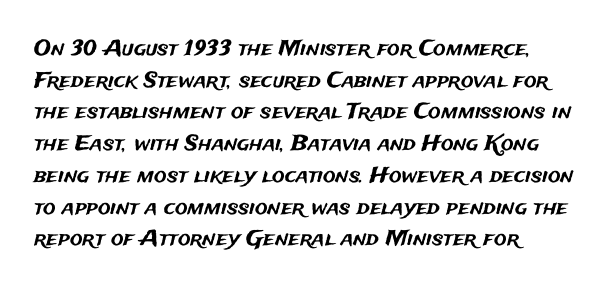
The image shows 21 px text type; set left-aligned, normal line spacing (1.51x), normal letter spacing, not underlined.
